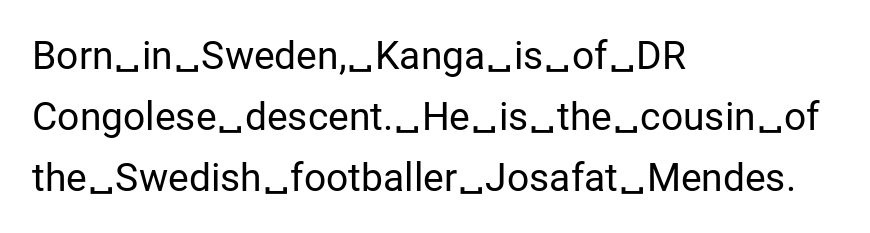
{"serif": "no", "italic": "no", "bold": "no", "weight": "regular", "width": "normal", "stroke_contrast": "low", "x_height": "medium", "monospaced": "no", "underline": "no", "align": "left", "line_spacing": "normal", "line_spacing_ratio": 1.56, "letter_spacing": "normal", "letter_spacing_em": 0.0, "glyph_px": 39}
